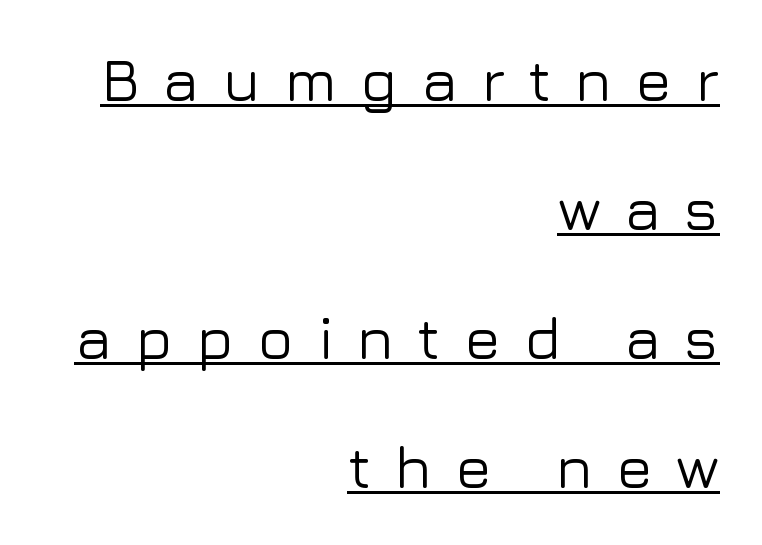
{"serif": "no", "italic": "no", "width": "normal", "stroke_contrast": "low", "x_height": "medium", "monospaced": "no", "underline": "yes", "align": "right", "line_spacing": "loose", "line_spacing_ratio": 2.15, "letter_spacing": "wide", "letter_spacing_em": 0.39, "glyph_px": 60}
